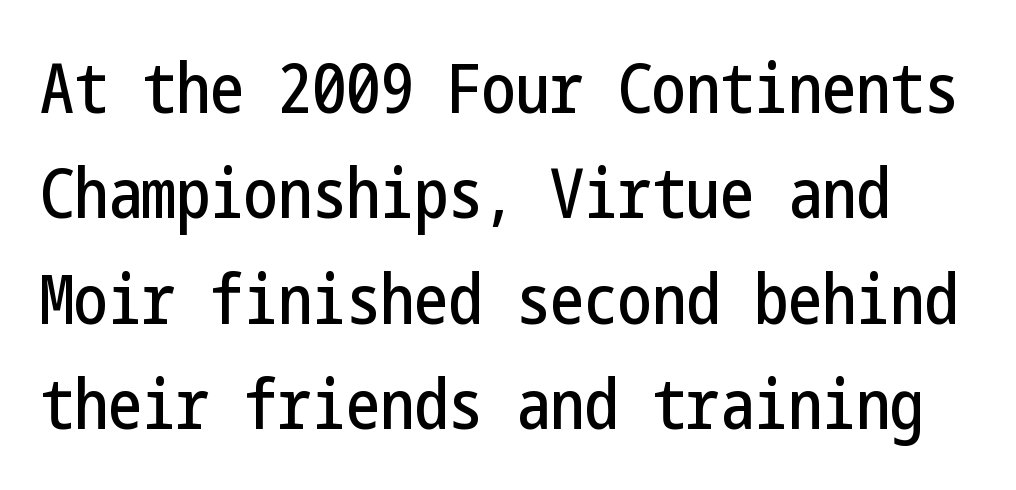
{"serif": "no", "italic": "no", "width": "condensed", "stroke_contrast": "low", "x_height": "medium", "underline": "no", "line_spacing": "normal", "line_spacing_ratio": 1.55, "letter_spacing": "normal", "letter_spacing_em": 0.0, "glyph_px": 68}
